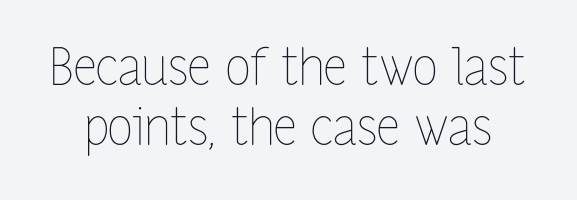
Spacing between characters is what you'd get straight out of the box. The specimen reads as upright at a glance. The zone under the glyphs is completely vacant. Weight: in the light-to-regular range. Think of a printed novel: that variable character pitch is what you see here.
